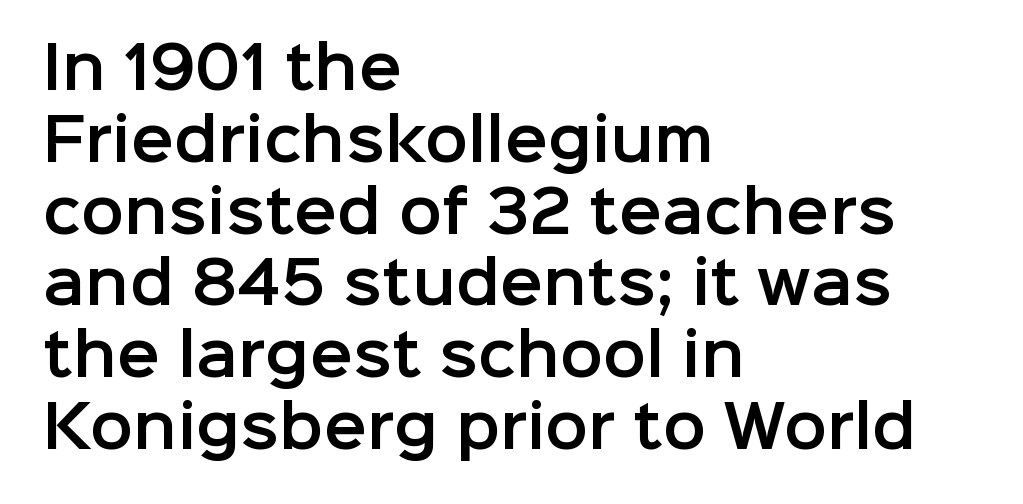
The image shows 57 px sans-serif type, upright; set left-aligned, normal line spacing (1.26x), normal letter spacing, not underlined; low stroke contrast and a medium x-height.
